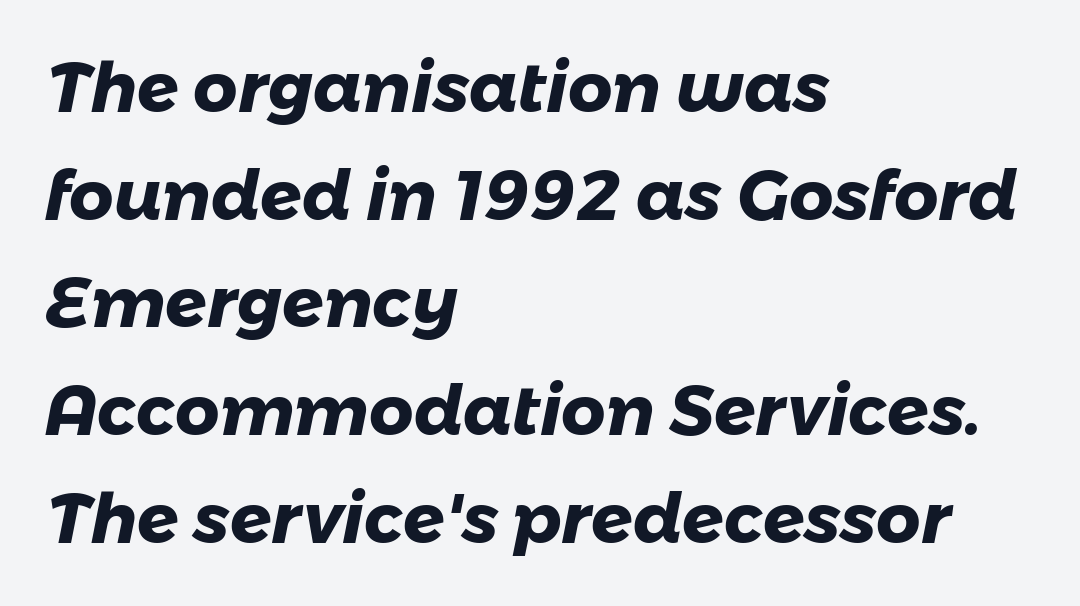
Q: Is the text bold? A: Yes.
Q: Is the typeface a serif or a sans-serif typeface? A: Sans-serif.
Q: Is the text underlined? A: No.
Q: How is the paragraph aligned? A: Left-aligned.
Q: Is the spacing between letters normal or unusually wide? A: Normal.
Q: Is the spacing between lines tight, normal or loose? A: Normal.
Q: Width (condensed, normal, or wide)? A: Normal.
Q: Stroke contrast? A: Low.
Q: x-height? A: Medium.
Q: Monospaced? A: No.
